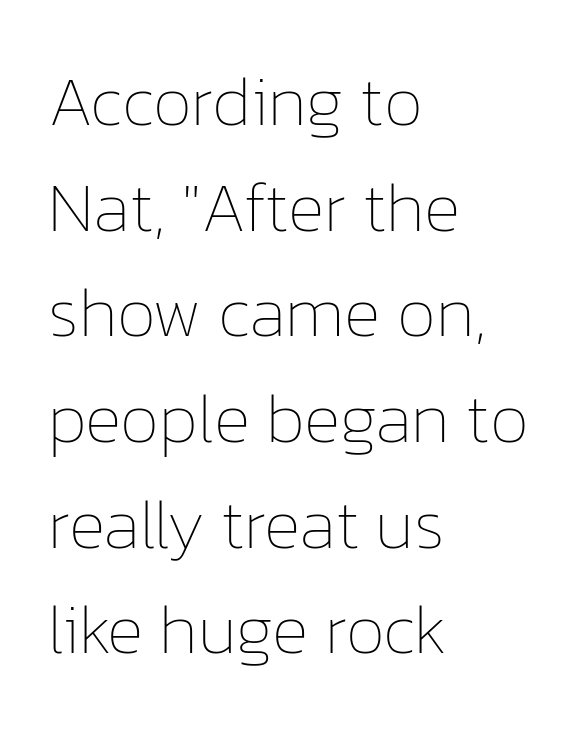
{"italic": "no", "bold": "no", "weight": "thin", "width": "normal", "stroke_contrast": "low", "x_height": "medium", "monospaced": "no", "underline": "no", "align": "left", "line_spacing": "normal", "line_spacing_ratio": 1.51, "letter_spacing": "normal", "letter_spacing_em": 0.0, "glyph_px": 70}
